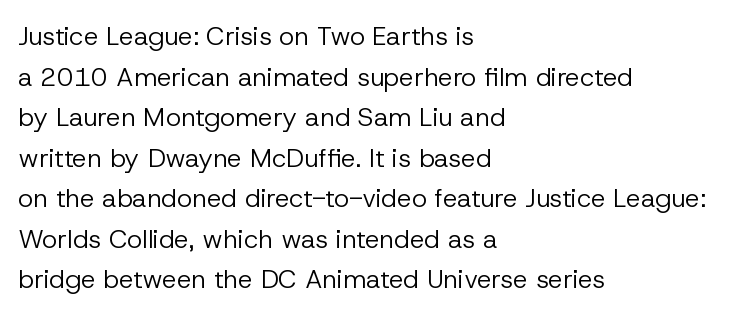
Q: Is the text bold? A: No.
Q: Is the text italic (slanted)? A: No, it is upright.
Q: Is the text underlined? A: No.
Q: How is the paragraph aligned? A: Left-aligned.
Q: Is the spacing between letters normal or unusually wide? A: Normal.
Q: Is the spacing between lines tight, normal or loose? A: Normal.
